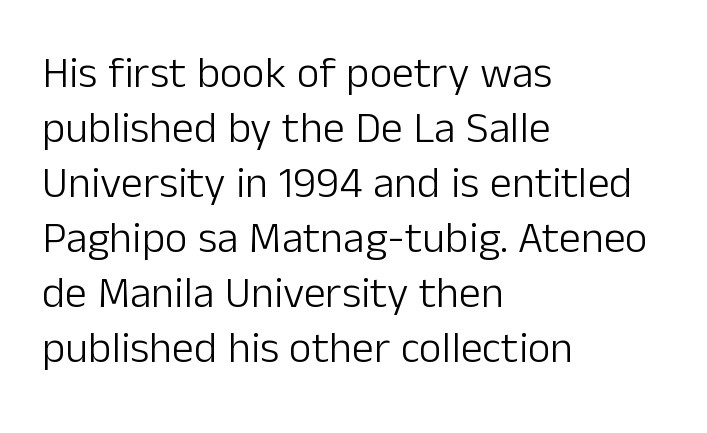
This sample keeps an unexceptional amount of space between lines. Typeset ragged right — the left edge is the straight one. The letters stand straight up with perfectly vertical stems. This sample has the flowing, uneven cadence of proportional lettering. Glyph-to-glyph distance matches everyday printed text. Nothing heavy about these letters — not bold at all.
